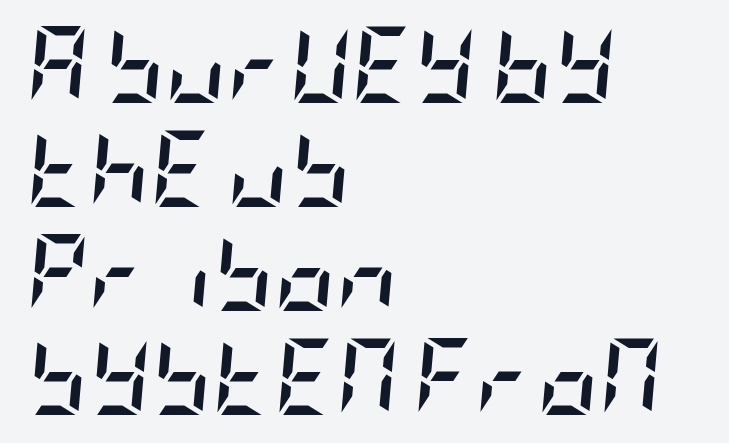
Q: Is the text bold? A: Yes.
Q: Is the text italic (slanted)? A: Yes, it leans right by about 5 degrees.
Q: Is the text underlined? A: No.
Q: How is the paragraph aligned? A: Left-aligned.
Q: Is the spacing between letters normal or unusually wide? A: Normal.
Q: Is the spacing between lines tight, normal or loose? A: Normal.
Q: Width (condensed, normal, or wide)? A: Condensed.
Q: Stroke contrast? A: Low.
Q: x-height? A: Large.
